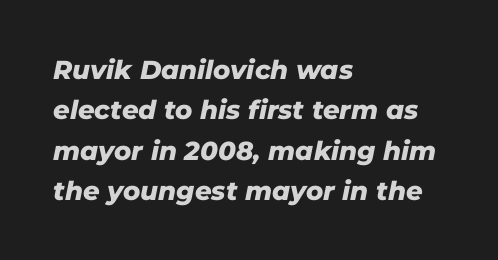
Q: Is the text bold? A: Yes.
Q: Is the text italic (slanted)? A: Yes, it leans right by about 11 degrees.
Q: Is the text underlined? A: No.
Q: How is the paragraph aligned? A: Left-aligned.
Q: Is the spacing between letters normal or unusually wide? A: Normal.
Q: Is the spacing between lines tight, normal or loose? A: Normal.
